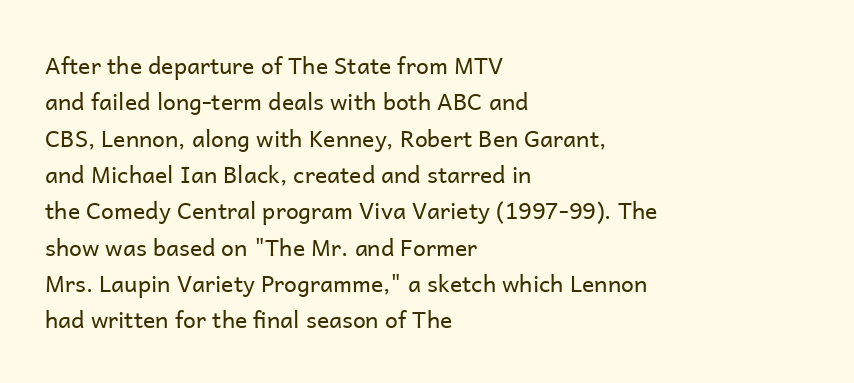
The image shows 23 px text type, upright; set left-aligned, normal line spacing (1.58x), normal letter spacing, not underlined.
